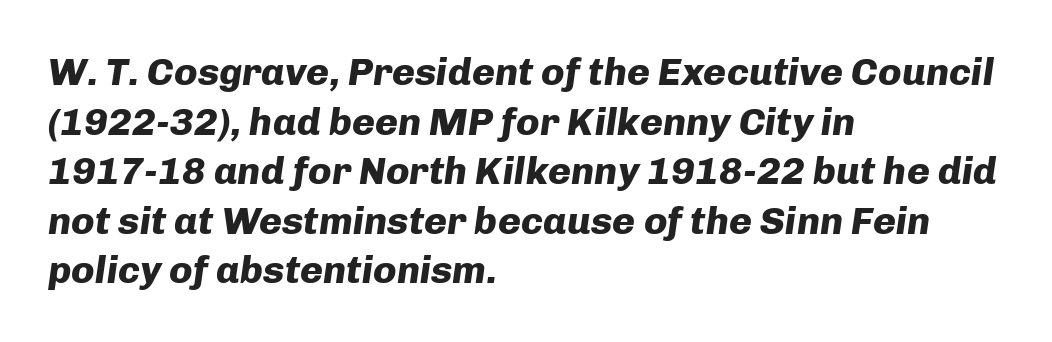
{"italic": "yes", "lean": "right", "slant_degrees": 8, "bold": "yes", "weight": "heavy", "width": "normal", "stroke_contrast": "low", "x_height": "medium", "monospaced": "no", "underline": "no", "align": "left", "line_spacing": "normal", "line_spacing_ratio": 1.27, "letter_spacing": "normal", "letter_spacing_em": 0.0, "glyph_px": 39}
